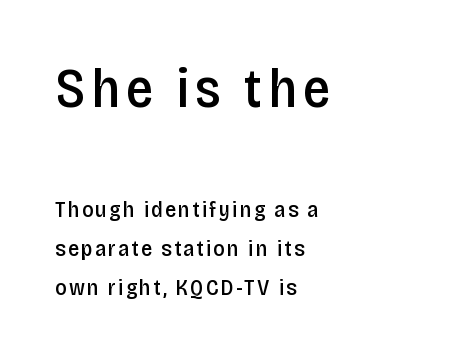
Q: Is the text bold? A: Semi-bold.
Q: Is the text italic (slanted)? A: No, it is upright.
Q: Is the typeface a serif or a sans-serif typeface? A: Sans-serif.
Q: Is the text underlined? A: No.
Q: How is the paragraph aligned? A: Left-aligned.
Q: Which block of text is set in a larger size, the first (top) or the second (bottom)? A: The first (top) one.
Q: Width (condensed, normal, or wide)? A: Condensed.
Q: Stroke contrast? A: Low.
Q: x-height? A: Large.
Q: Monospaced? A: No.
